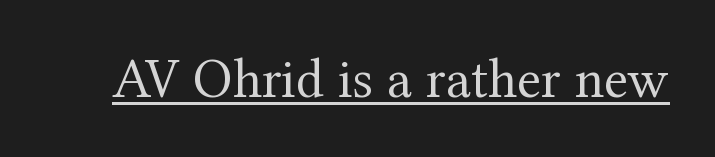
{"serif": "yes", "italic": "no", "bold": "no", "weight": "regular", "width": "normal", "stroke_contrast": "medium", "x_height": "medium", "monospaced": "no", "underline": "yes", "letter_spacing": "normal", "letter_spacing_em": 0.0, "glyph_px": 56}
